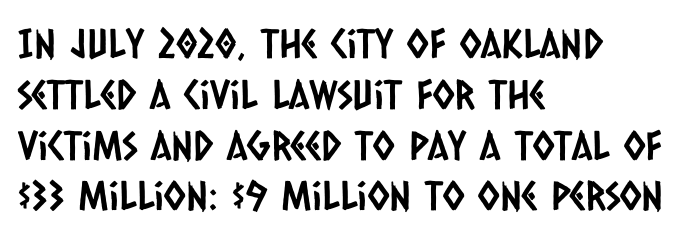
{"serif": "no", "width": "condensed", "stroke_contrast": "low", "x_height": "large", "monospaced": "no", "underline": "no", "align": "left", "line_spacing": "normal", "line_spacing_ratio": 1.27, "letter_spacing": "normal", "letter_spacing_em": 0.0, "glyph_px": 40}
